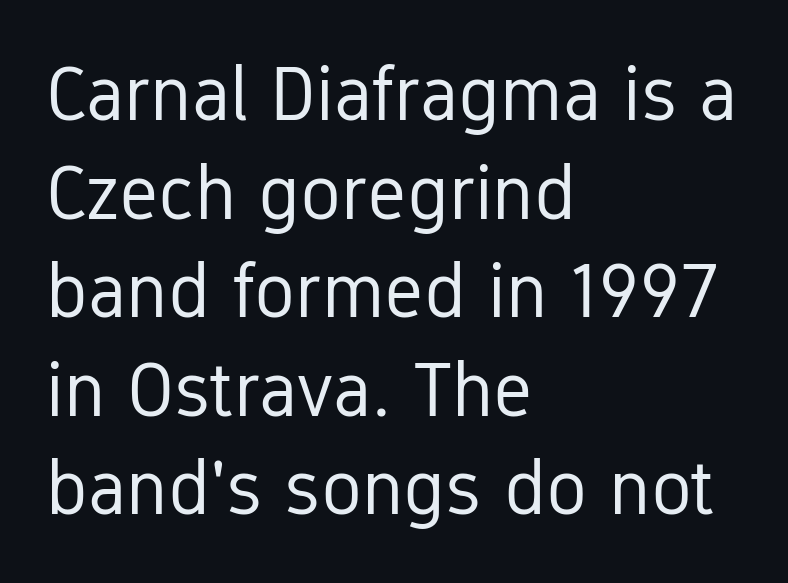
{"serif": "no", "italic": "no", "bold": "no", "weight": "regular", "width": "condensed", "stroke_contrast": "low", "x_height": "medium", "monospaced": "no", "underline": "no", "align": "left", "line_spacing": "normal", "line_spacing_ratio": 1.28, "letter_spacing": "normal", "letter_spacing_em": 0.0, "glyph_px": 77}
